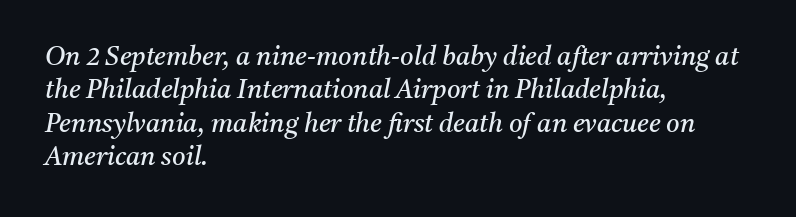
The image shows 26 px text type, italic (leaning right); set left-aligned, normal line spacing (1.28x), normal letter spacing, not underlined.
